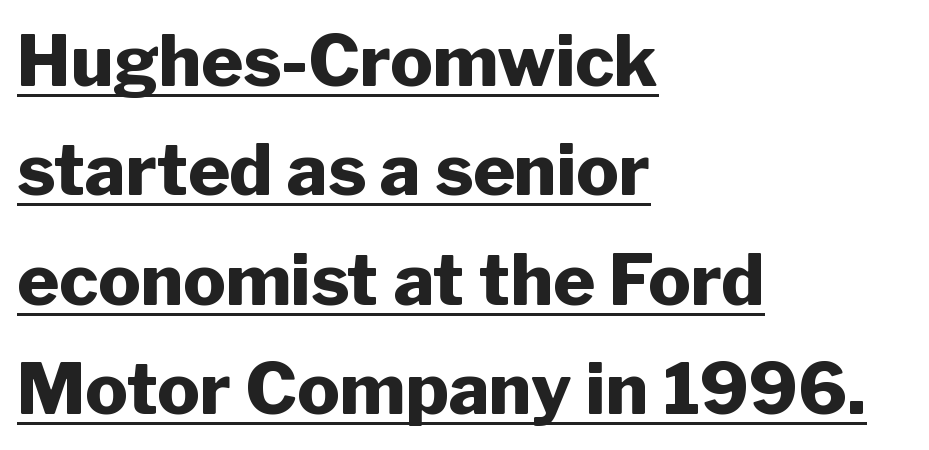
Q: Is the text bold? A: Yes.
Q: Is the text italic (slanted)? A: No, it is upright.
Q: Is the typeface a serif or a sans-serif typeface? A: Sans-serif.
Q: Is the text underlined? A: Yes.
Q: How is the paragraph aligned? A: Left-aligned.
Q: Is the spacing between letters normal or unusually wide? A: Normal.
Q: Is the spacing between lines tight, normal or loose? A: Normal.
Q: Width (condensed, normal, or wide)? A: Normal.
Q: Stroke contrast? A: Low.
Q: x-height? A: Medium.
Q: Monospaced? A: No.
